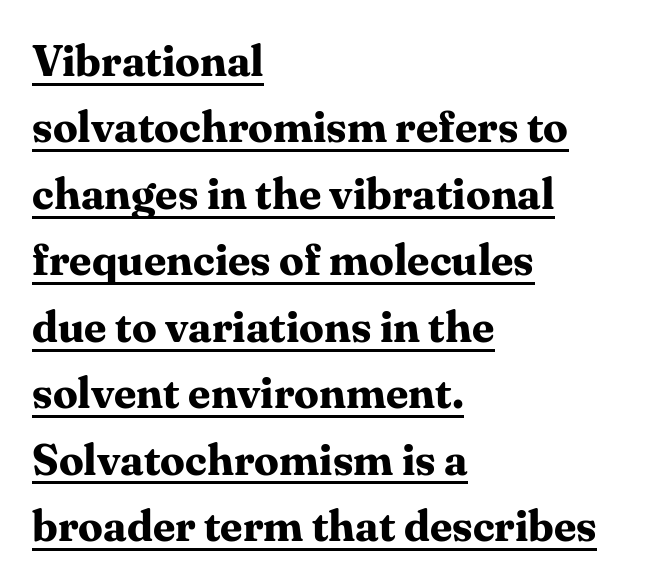
These lines sit exactly where default settings would place them. The text block is weighted toward the left margin, trailing off unevenly rightward. Examine the stroke ends and you'll spot serifs. The glyphs are accompanied by a horizontal stroke just below them.
